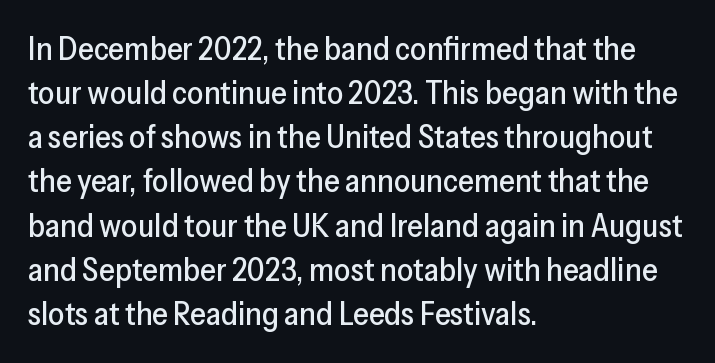
{"serif": "no", "italic": "no", "width": "normal", "stroke_contrast": "low", "x_height": "medium", "monospaced": "no", "underline": "no", "align": "left", "line_spacing": "normal", "line_spacing_ratio": 1.38, "letter_spacing": "normal", "letter_spacing_em": 0.0, "glyph_px": 32}
